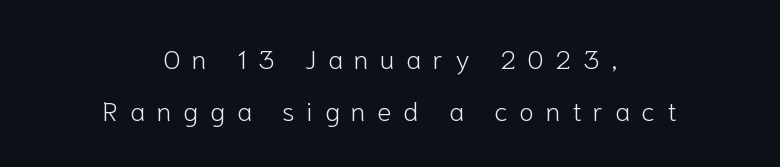
The text block is weighted toward neither margin, spreading evenly from the middle. No letter is thick-stroked: the sample isn't bold. Descenders hang freely into open space. Every stem runs plumb, perpendicular to the baseline.
